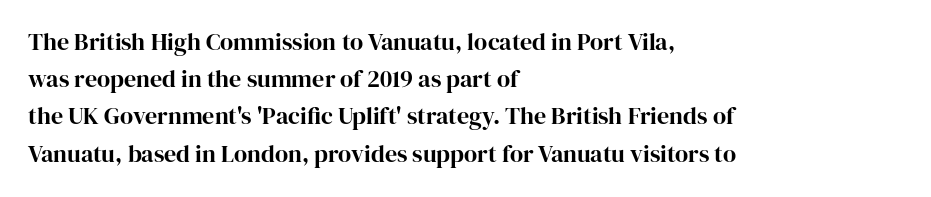
Interline gaps are of average width in this sample. The letters stand upright; this is a roman face. The face used here is rendered with its standard letterfit. Leftover space on each line is placed entirely after the last word. Beneath every word, the page is bare.
